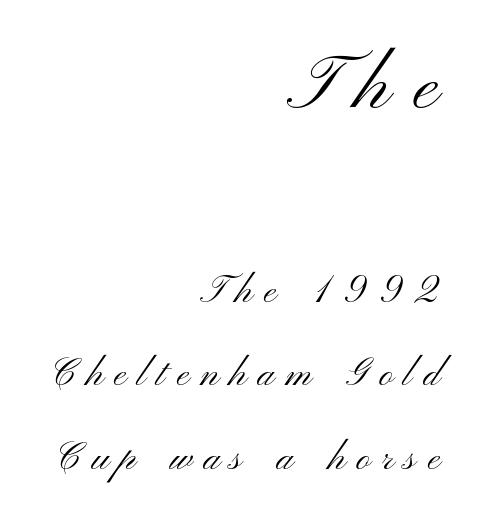
Q: Is the text bold? A: No.
Q: Is the text italic (slanted)? A: Yes.
Q: Is the typeface a serif or a sans-serif typeface? A: Sans-serif.
Q: Is the text underlined? A: No.
Q: How is the paragraph aligned? A: Right-aligned.
Q: Is the spacing between letters normal or unusually wide? A: Unusually wide.
Q: Is the spacing between lines tight, normal or loose? A: Loose.
Q: Which block of text is set in a larger size, the first (top) or the second (bottom)? A: The first (top) one.
Q: Width (condensed, normal, or wide)? A: Wide.
Q: Stroke contrast? A: Medium.
Q: x-height? A: Small.
Q: Monospaced? A: No.
